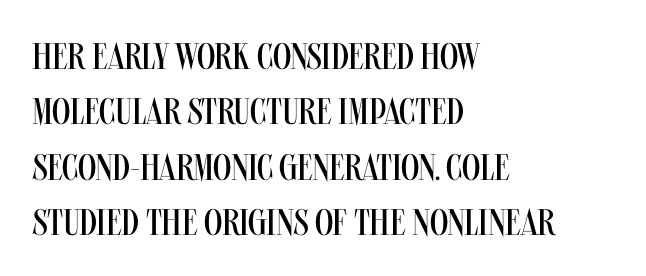
Observe the absence of serifs on each vertical stroke in this sample. Letters have the restrained weight of plain body copy at most. Type without underlining. This sample uses plain, unmodified letter spacing.
